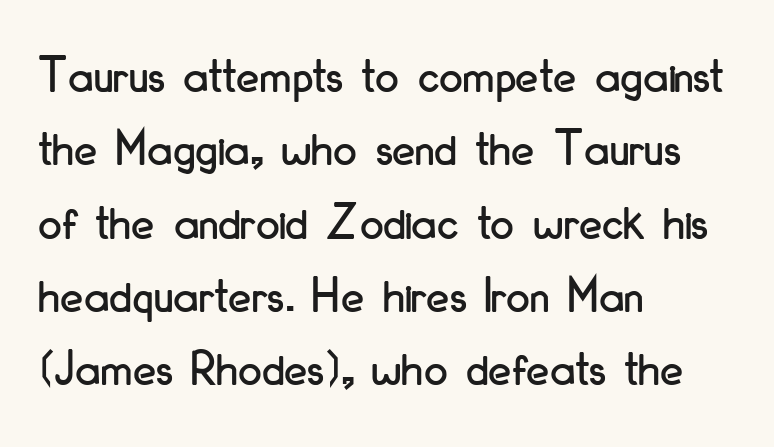
{"serif": "no", "italic": "no", "width": "condensed", "stroke_contrast": "low", "x_height": "small", "monospaced": "no", "underline": "no", "align": "left", "line_spacing": "normal", "line_spacing_ratio": 1.41, "letter_spacing": "normal", "letter_spacing_em": 0.0, "glyph_px": 52}
